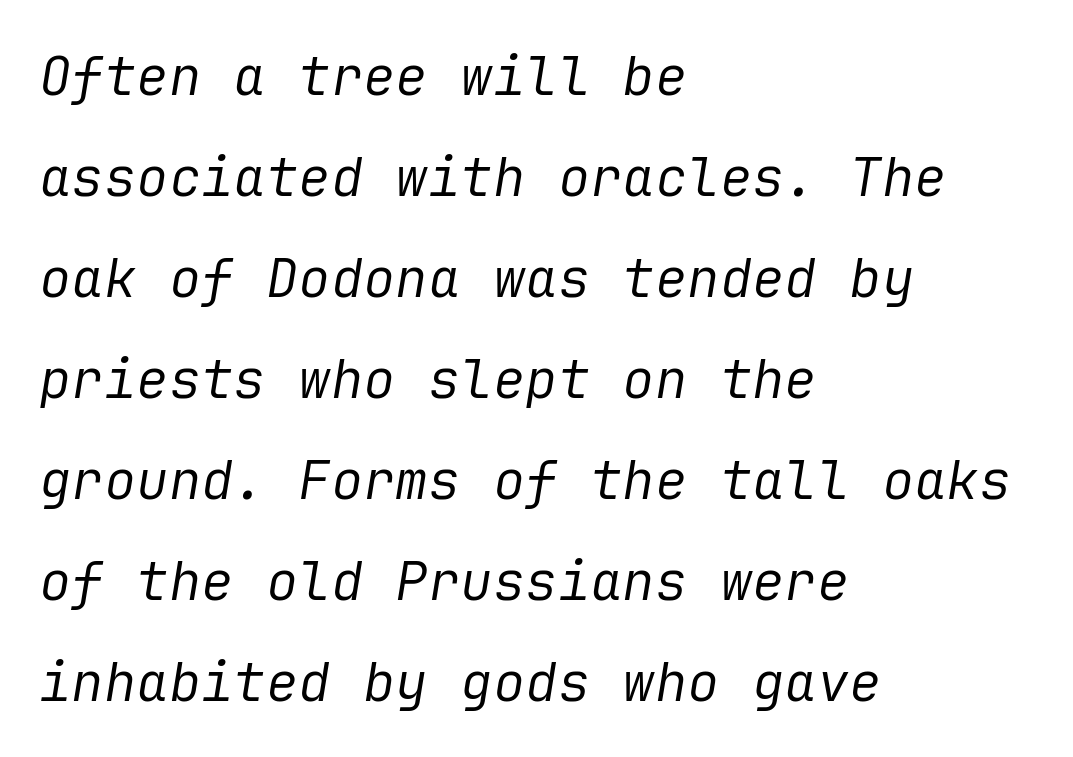
Q: Is the text bold? A: No.
Q: Is the text italic (slanted)? A: Yes, it leans right by about 9 degrees.
Q: Is the text underlined? A: No.
Q: How is the paragraph aligned? A: Left-aligned.
Q: Is the spacing between letters normal or unusually wide? A: Normal.
Q: Width (condensed, normal, or wide)? A: Normal.
Q: Stroke contrast? A: Low.
Q: x-height? A: Medium.
